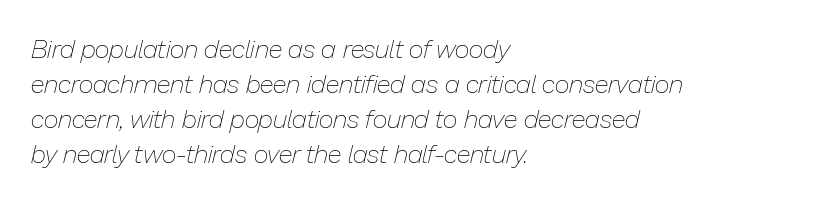
In terms of leading, this rendering sits right in the middle. Bare-footed words on every line. No heavy texture on the line: the type isn't bold. Default kerning and tracking; the words read as compact shapes. You can tell it's italic because the verticals aren't actually vertical.
